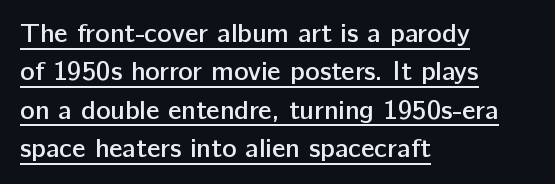
Q: Is the text bold? A: Semi-bold.
Q: Is the text italic (slanted)? A: No, it is upright.
Q: Is the text underlined? A: Yes.
Q: How is the paragraph aligned? A: Left-aligned.
Q: Is the spacing between letters normal or unusually wide? A: Normal.
Q: Is the spacing between lines tight, normal or loose? A: Normal.
